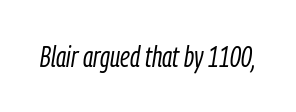
The image shows 29 px light, condensed type, italic (leaning right); set normal letter spacing, not underlined; low stroke contrast and a medium x-height.
